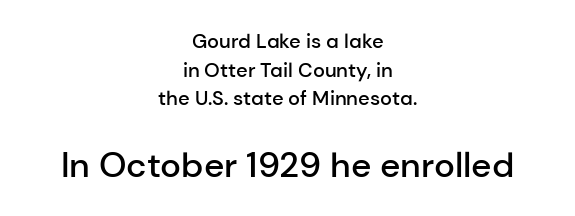
Larger block? The one below; the one above is distinctly smaller. Proportional: the letters do not fall into vertical columns. The passage shown is typeset with a sans-serif family. Compared with a flush-left layout, this one balances lines on the center instead. The space between consecutive lines is moderate. The face used here is a semibold: visibly heavier than regular, lighter than bold.
